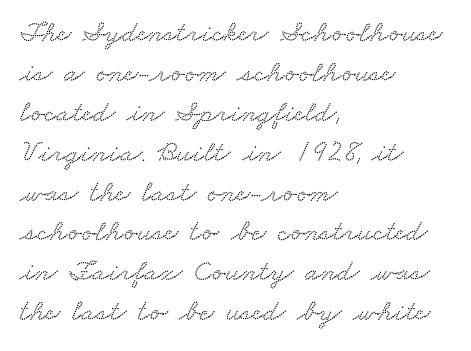
Q: Is the typeface a serif or a sans-serif typeface? A: Serif.
Q: Is the text underlined? A: No.
Q: How is the paragraph aligned? A: Left-aligned.
Q: Is the spacing between letters normal or unusually wide? A: Normal.
Q: Is the spacing between lines tight, normal or loose? A: Normal.
Q: Width (condensed, normal, or wide)? A: Wide.
Q: Stroke contrast? A: Low.
Q: x-height? A: Small.
Q: Monospaced? A: No.
